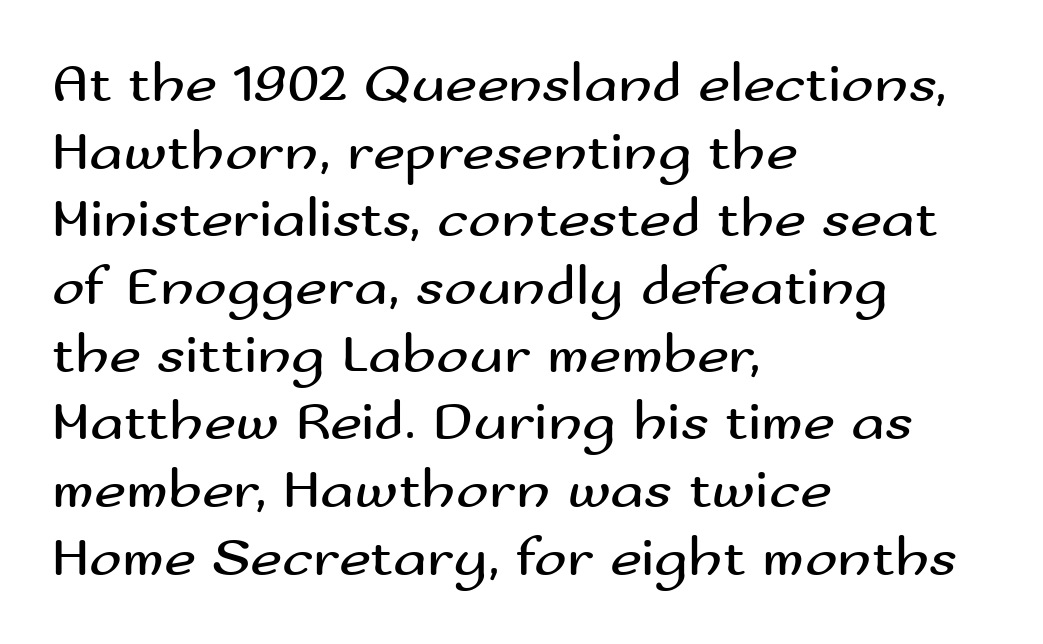
The font is comparable to plain body text, perhaps lighter. The face used here is proportionally spaced, like ordinary book or web type. Caption: multi-line text, flush left, ragged right. The glyphs in this specimen are sans serif. Ordinary non-slanted type is in use.
